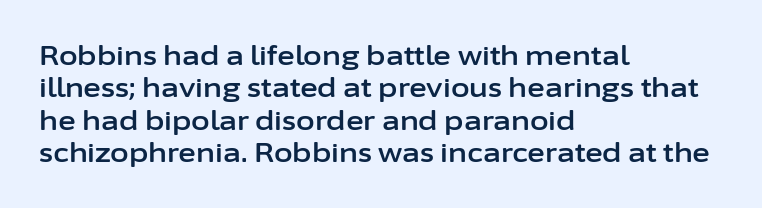
{"italic": "no", "underline": "no", "align": "left", "line_spacing_ratio": 1.2, "letter_spacing": "normal", "letter_spacing_em": 0.0, "glyph_px": 27}
